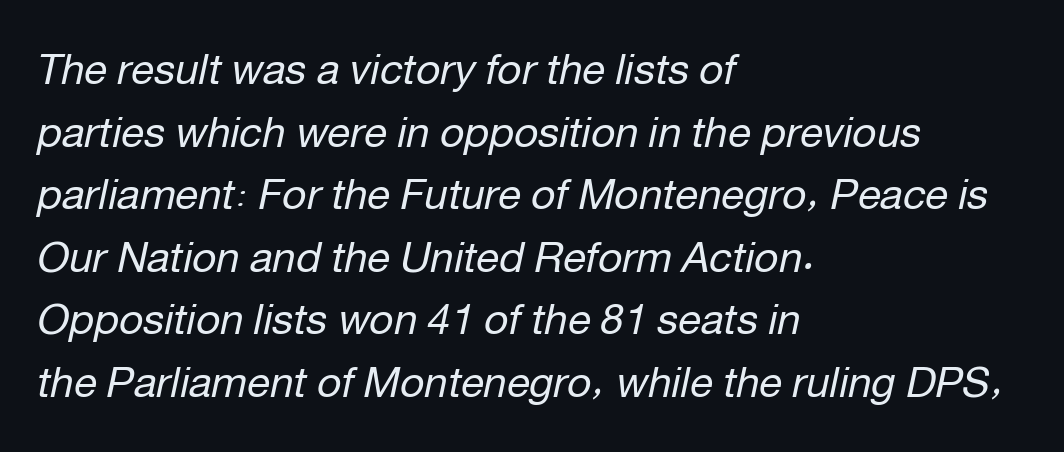
The image shows 42 px regular-weight type, italic (leaning right); set left-aligned, normal line spacing (1.49x), normal letter spacing, not underlined; low stroke contrast and a medium x-height.
